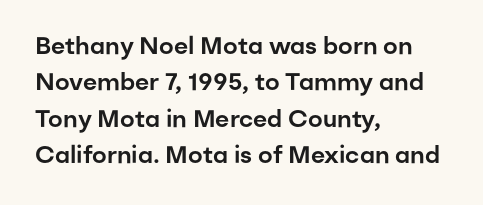
Q: Is the text italic (slanted)? A: No, it is upright.
Q: Is the text underlined? A: No.
Q: How is the paragraph aligned? A: Left-aligned.
Q: Is the spacing between letters normal or unusually wide? A: Normal.
Q: Is the spacing between lines tight, normal or loose? A: Normal.
